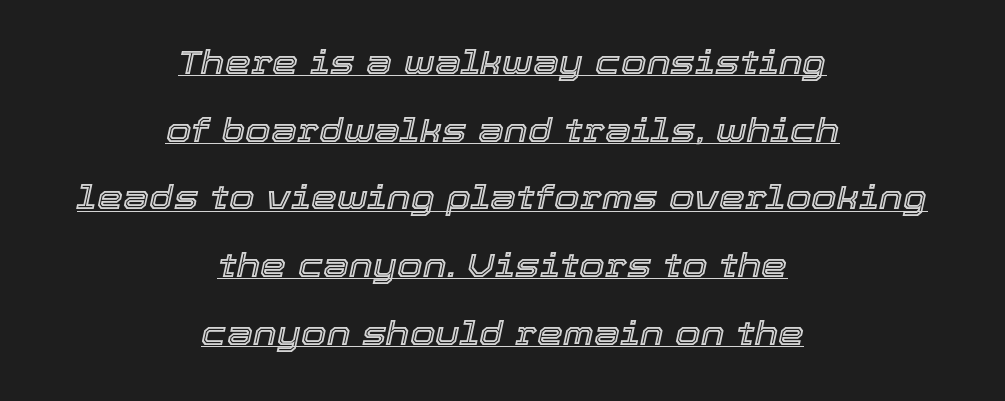
Q: Is the text italic (slanted)? A: Yes, it leans right by about 12 degrees.
Q: Is the text underlined? A: Yes.
Q: How is the paragraph aligned? A: Centered.
Q: Is the spacing between letters normal or unusually wide? A: Normal.
Q: Is the spacing between lines tight, normal or loose? A: Loose.
Q: Width (condensed, normal, or wide)? A: Normal.
Q: x-height? A: Medium.
Q: Monospaced? A: No.
